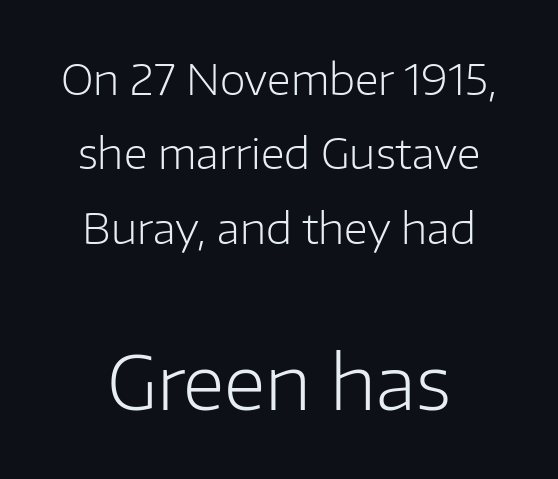
{"serif": "no", "italic": "no", "bold": "no", "weight": "light", "width": "normal", "stroke_contrast": "low", "x_height": "medium", "monospaced": "no", "underline": "no", "line_spacing_ratio": 1.77, "letter_spacing": "normal", "letter_spacing_em": 0.0, "larger_block": "second", "size_ratio": 1.76, "glyph_px": 74}
